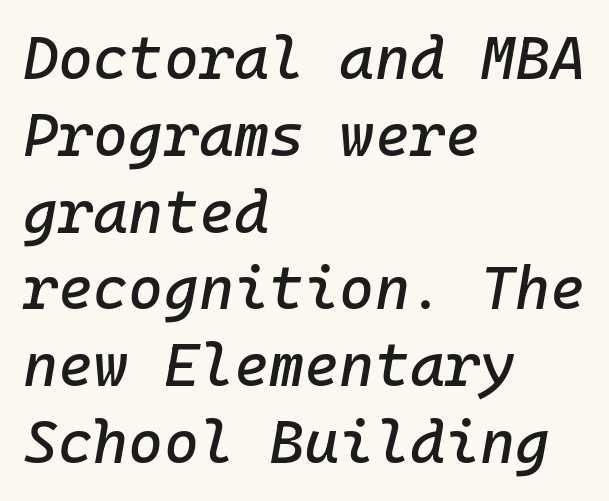
Q: Is the text italic (slanted)? A: Yes, it leans right by about 10 degrees.
Q: Is the text underlined? A: No.
Q: How is the paragraph aligned? A: Left-aligned.
Q: Is the spacing between letters normal or unusually wide? A: Normal.
Q: Is the spacing between lines tight, normal or loose? A: Normal.
Q: Width (condensed, normal, or wide)? A: Normal.
Q: Stroke contrast? A: Low.
Q: x-height? A: Medium.
